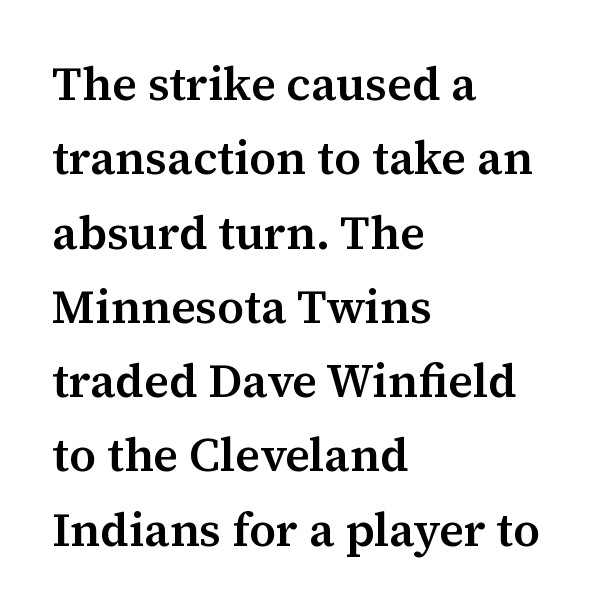
Default kerning and tracking; the words read as compact shapes. Moderately thickened strokes mark this as semibold type. Quick note: underline off. Each letter keeps its own natural width here, so spacing adapts to shape. A typesetter would mark this as roman, not italic.
